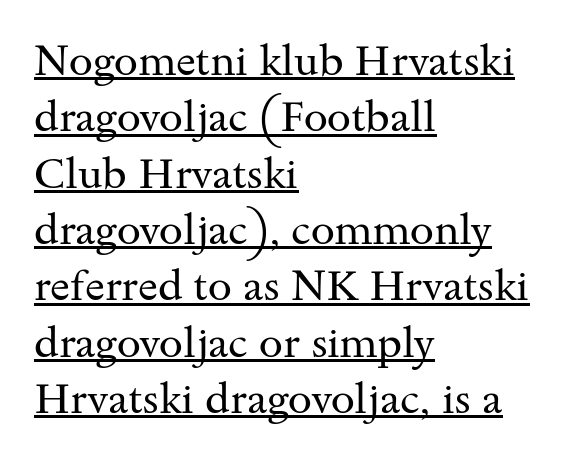
{"serif": "yes", "italic": "no", "bold": "no", "weight": "regular", "width": "wide", "stroke_contrast": "medium", "x_height": "small", "monospaced": "no", "underline": "yes", "align": "left", "line_spacing": "normal", "line_spacing_ratio": 1.31, "letter_spacing": "normal", "letter_spacing_em": 0.0, "glyph_px": 43}
